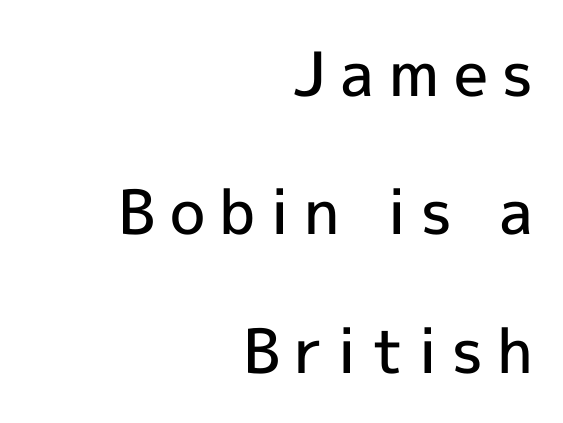
Q: Is the text bold? A: Semi-bold.
Q: Is the text italic (slanted)? A: No, it is upright.
Q: Is the typeface a serif or a sans-serif typeface? A: Sans-serif.
Q: Is the text underlined? A: No.
Q: How is the paragraph aligned? A: Right-aligned.
Q: Is the spacing between letters normal or unusually wide? A: Unusually wide.
Q: Is the spacing between lines tight, normal or loose? A: Loose.
Q: Width (condensed, normal, or wide)? A: Normal.
Q: x-height? A: Medium.
Q: Monospaced? A: No.
